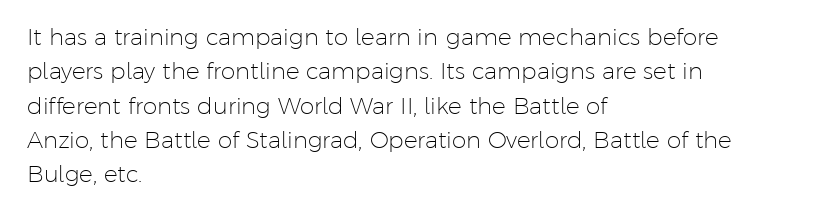
{"italic": "no", "bold": "no", "underline": "no", "align": "left", "line_spacing": "normal", "line_spacing_ratio": 1.49, "letter_spacing": "normal", "letter_spacing_em": 0.0, "glyph_px": 23}
